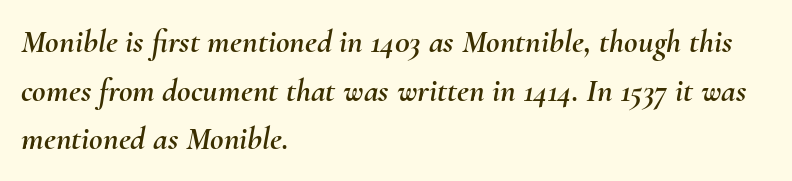
Vertical spacing — default. A typesetter would call this proportional, since set widths differ per character. Each line starts at the same left margin while the right side varies. A typesetter would mark this as italic.
